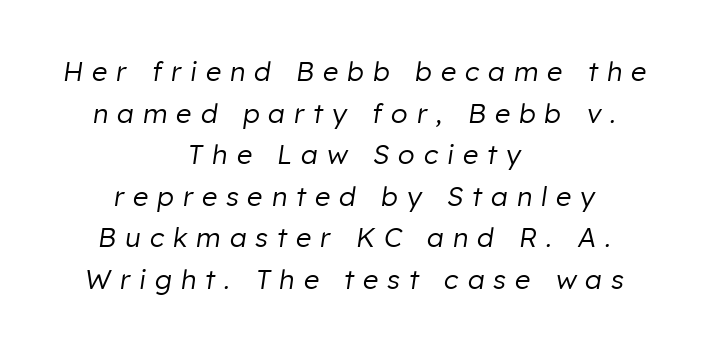
Q: Is the text bold? A: No.
Q: Is the text italic (slanted)? A: Yes, it leans right by about 8 degrees.
Q: Is the text underlined? A: No.
Q: How is the paragraph aligned? A: Centered.
Q: Is the spacing between letters normal or unusually wide? A: Unusually wide.
Q: Is the spacing between lines tight, normal or loose? A: Normal.
